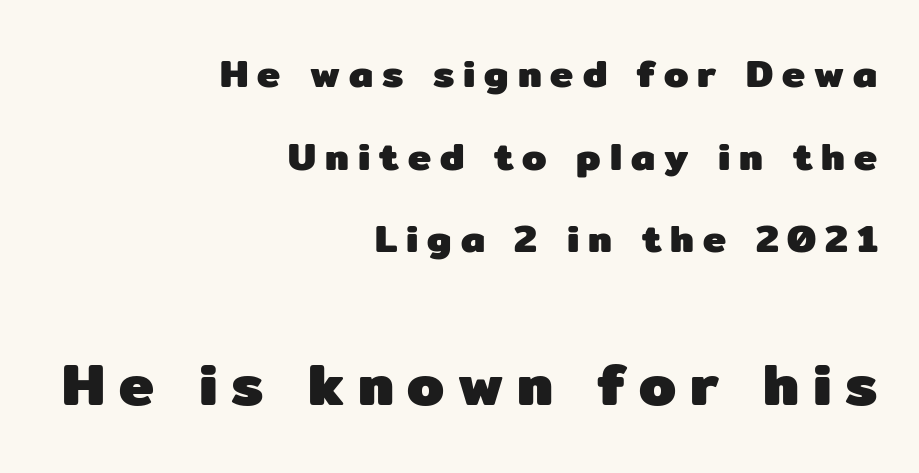
Quick note: not italic, upright. Which of the two is more prominent by size? The second, at the bottom. Display-style spreading of the glyphs; the letterfit is very open. The face used here is a sans, in the tradition of grotesques and geometrics.
